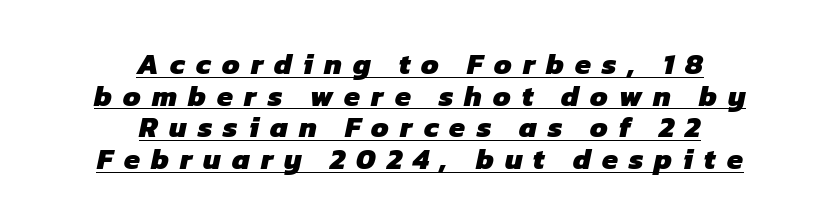
Note the varied advance widths — an 'i' is clearly narrower than an 'm'. Words appear elongated and porous because spacing is wide. A full-strength bold gives these letters their thick strokes. Visually the block forms a symmetrical silhouette, jagged on both flanks.
